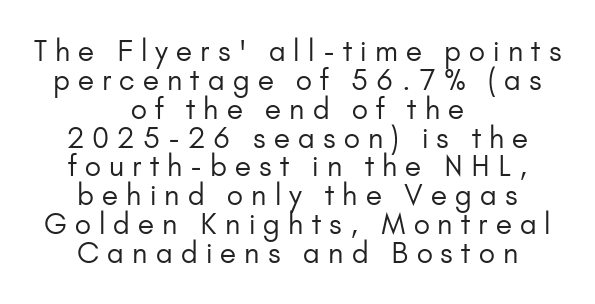
Is the letter spacing exaggerated? Yes — the characters are pushed far apart. The rendering uses natural spacing where letterforms have individual widths. This is the regular roman posture of the typeface. Does the copy run flush right? No — it is centered line by line.
